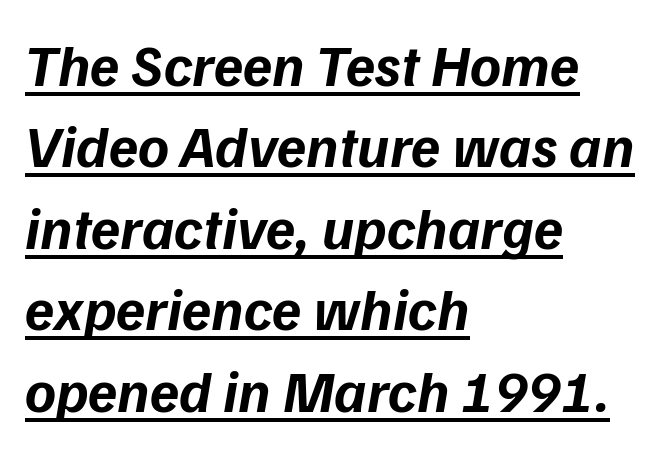
The image shows 59 px bold sans-serif type; set left-aligned, normal line spacing (1.38x), normal letter spacing, underlined; low stroke contrast and a medium x-height.
